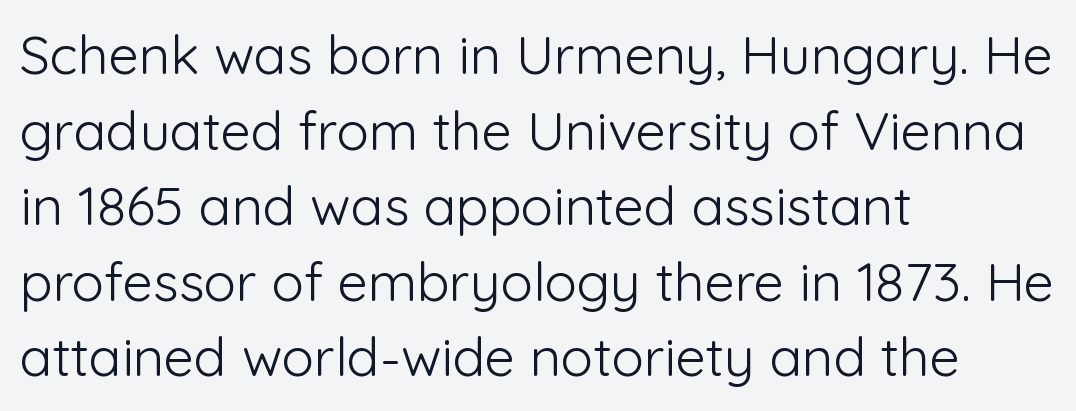
The image shows 54 px light sans-serif type, upright; set left-aligned, normal line spacing (1.4x), normal letter spacing, not underlined; low stroke contrast and a medium x-height.
